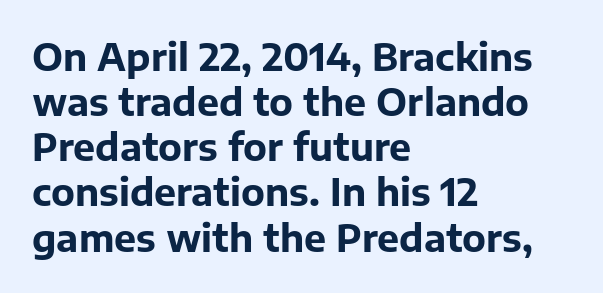
The image shows 37 px bold sans-serif type, upright; set left-aligned, line spacing 1.22x, normal letter spacing, not underlined; low stroke contrast and a medium x-height.
